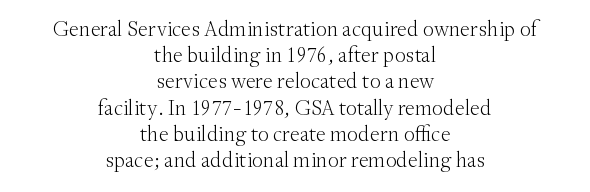
The image shows 22 px text type, upright; set centered, line spacing 1.19x, normal letter spacing, not underlined.
